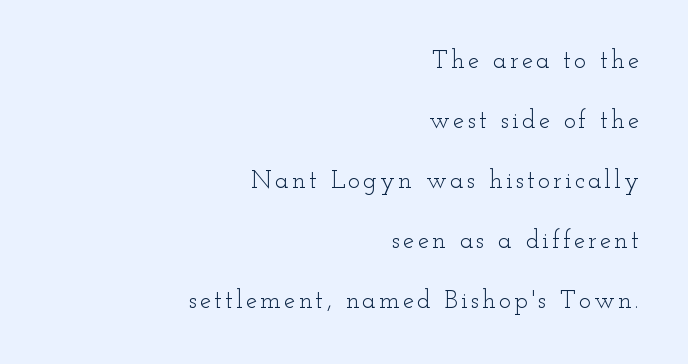
The image shows 25 px text type, upright; set right-aligned, loose line spacing (2.4x), not underlined.
